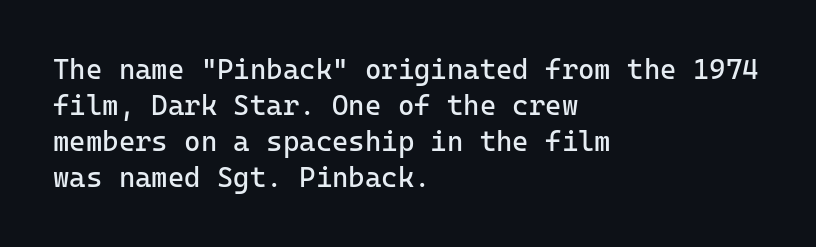
Q: Is the text bold? A: No.
Q: Is the text italic (slanted)? A: No, it is upright.
Q: Is the typeface a serif or a sans-serif typeface? A: Sans-serif.
Q: Is the text underlined? A: No.
Q: How is the paragraph aligned? A: Left-aligned.
Q: Is the spacing between letters normal or unusually wide? A: Normal.
Q: Is the spacing between lines tight, normal or loose? A: Normal.
Q: Width (condensed, normal, or wide)? A: Normal.
Q: Stroke contrast? A: Low.
Q: x-height? A: Medium.
Q: Monospaced? A: Yes.
